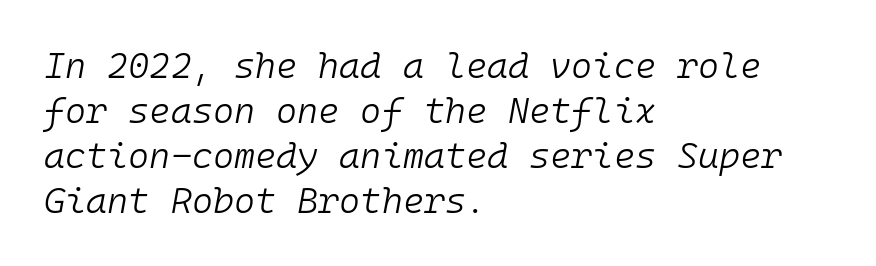
Q: Is the text bold? A: No.
Q: Is the text italic (slanted)? A: Yes, it leans right by about 10 degrees.
Q: Is the text underlined? A: No.
Q: How is the paragraph aligned? A: Left-aligned.
Q: Is the spacing between letters normal or unusually wide? A: Normal.
Q: Is the spacing between lines tight, normal or loose? A: Normal.
Q: Width (condensed, normal, or wide)? A: Normal.
Q: Stroke contrast? A: Low.
Q: x-height? A: Medium.
Q: Monospaced? A: Yes.
